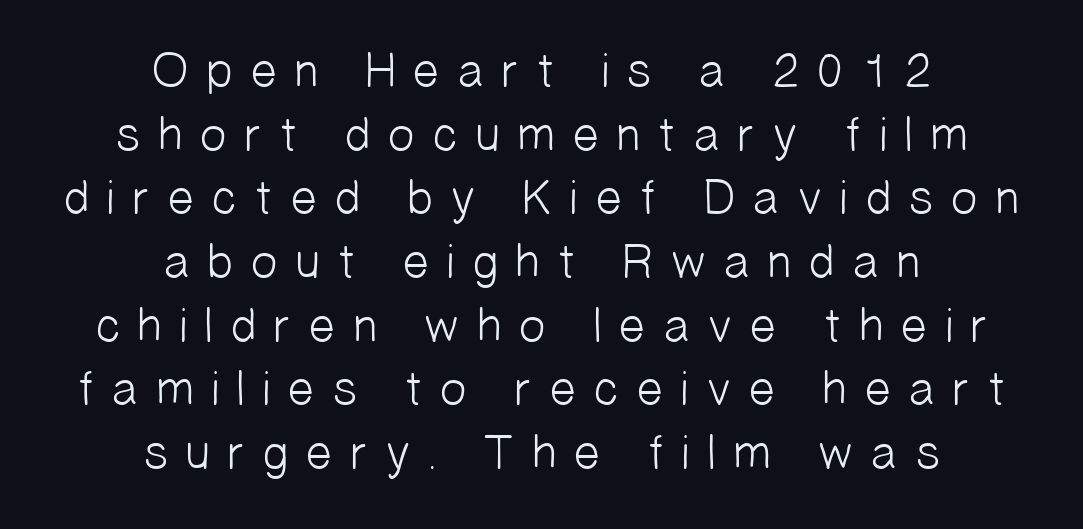
{"serif": "no", "bold": "no", "weight": "light", "width": "normal", "stroke_contrast": "low", "x_height": "medium", "monospaced": "no", "underline": "no", "align": "center", "line_spacing": "normal", "line_spacing_ratio": 1.3, "letter_spacing": "wide", "letter_spacing_em": 0.3, "glyph_px": 49}
